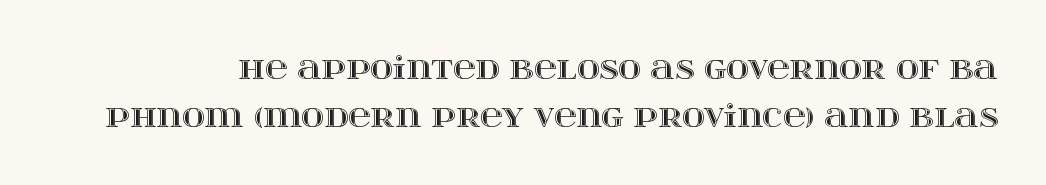
Each letter keeps its own natural width here, so spacing adapts to shape. Every stem runs plumb, perpendicular to the baseline. Leading: standard. The space directly below the letters is spotless. Standard letterfit; no display-style spreading of the glyphs.
